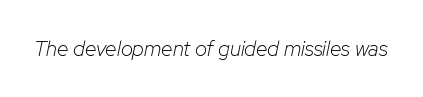
{"italic": "yes", "lean": "right", "slant_degrees": 12, "bold": "no", "underline": "no", "letter_spacing": "normal", "letter_spacing_em": 0.0, "glyph_px": 21}
